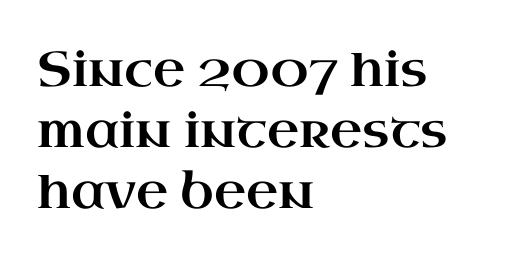
The image shows 49 px wide serif type, upright; set left-aligned, line spacing 1.24x, normal letter spacing, not underlined; high stroke contrast and a small x-height.
